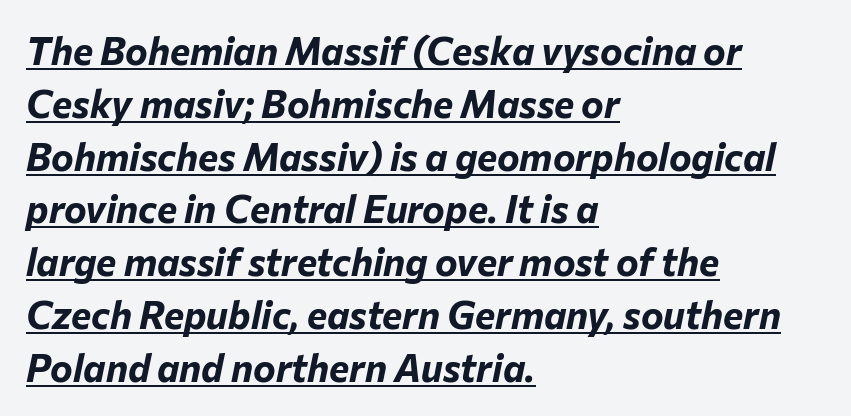
{"italic": "yes", "lean": "right", "slant_degrees": 12, "bold": "yes", "weight": "bold", "width": "normal", "stroke_contrast": "low", "x_height": "medium", "monospaced": "no", "underline": "yes", "align": "left", "line_spacing": "normal", "line_spacing_ratio": 1.39, "letter_spacing": "normal", "letter_spacing_em": 0.0, "glyph_px": 38}
